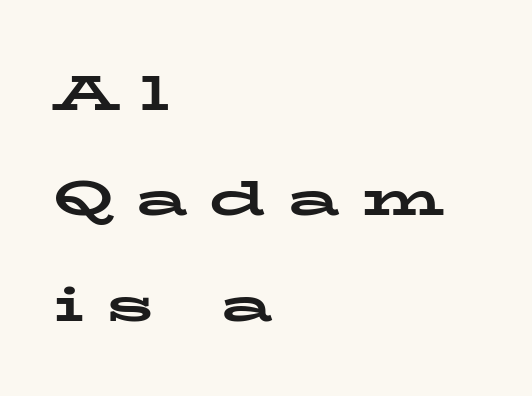
{"serif": "yes", "italic": "no", "bold": "yes", "weight": "bold", "width": "wide", "stroke_contrast": "low", "x_height": "medium", "monospaced": "no", "underline": "no", "align": "left", "line_spacing": "loose", "line_spacing_ratio": 2.11, "letter_spacing": "wide", "letter_spacing_em": 0.43, "glyph_px": 50}
